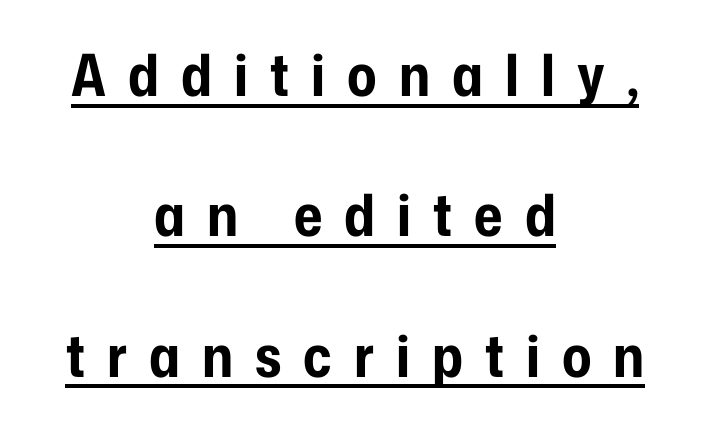
{"serif": "no", "italic": "no", "bold": "yes", "weight": "bold", "width": "condensed", "stroke_contrast": "low", "x_height": "medium", "monospaced": "no", "underline": "yes", "align": "center", "line_spacing": "loose", "line_spacing_ratio": 2.42, "letter_spacing": "wide", "letter_spacing_em": 0.38, "glyph_px": 58}
